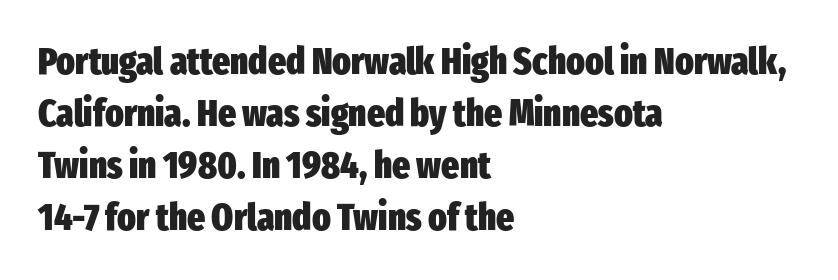
{"serif": "no", "italic": "no", "bold": "yes", "weight": "heavy", "width": "condensed", "stroke_contrast": "low", "x_height": "medium", "monospaced": "no", "underline": "no", "align": "left", "line_spacing": "normal", "line_spacing_ratio": 1.37, "letter_spacing": "normal", "letter_spacing_em": 0.0, "glyph_px": 38}
